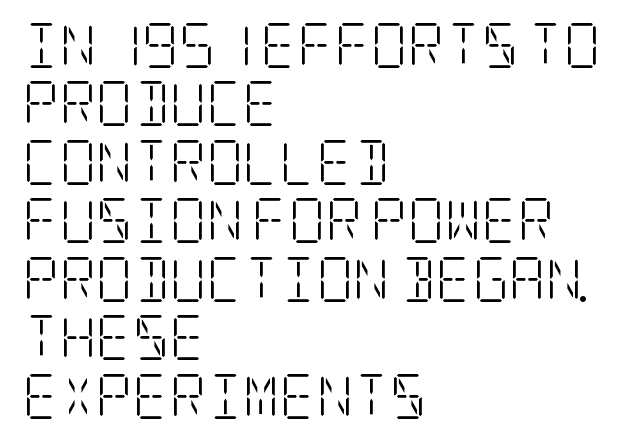
{"serif": "yes", "italic": "no", "bold": "no", "weight": "light", "width": "condensed", "stroke_contrast": "low", "x_height": "large", "underline": "no", "align": "left", "line_spacing": "normal", "line_spacing_ratio": 1.3, "letter_spacing": "normal", "letter_spacing_em": 0.0, "glyph_px": 45}
